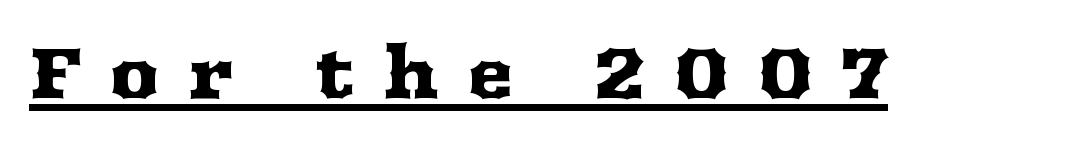
{"serif": "yes", "italic": "no", "width": "wide", "stroke_contrast": "medium", "x_height": "medium", "monospaced": "no", "underline": "yes", "letter_spacing": "wide", "letter_spacing_em": 0.36, "glyph_px": 71}
